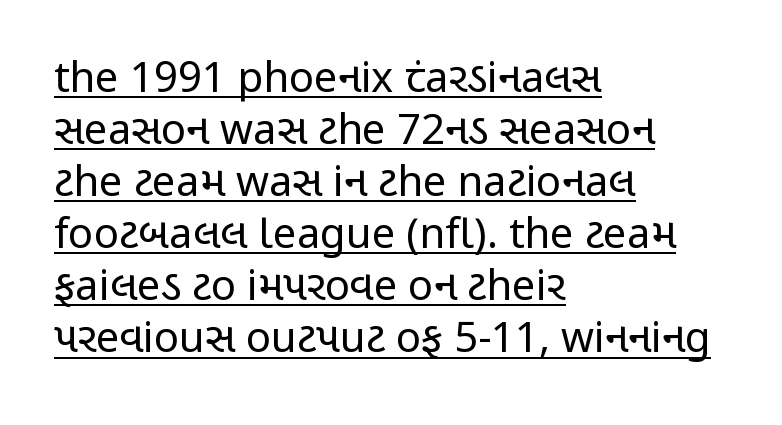
It's the straight-up-and-down kind of type. Bold? No — there's no thickening of the strokes. Varying glyph widths throughout — classic text-font behaviour. No feet cap the strokes, marking this as sans-serif type.
